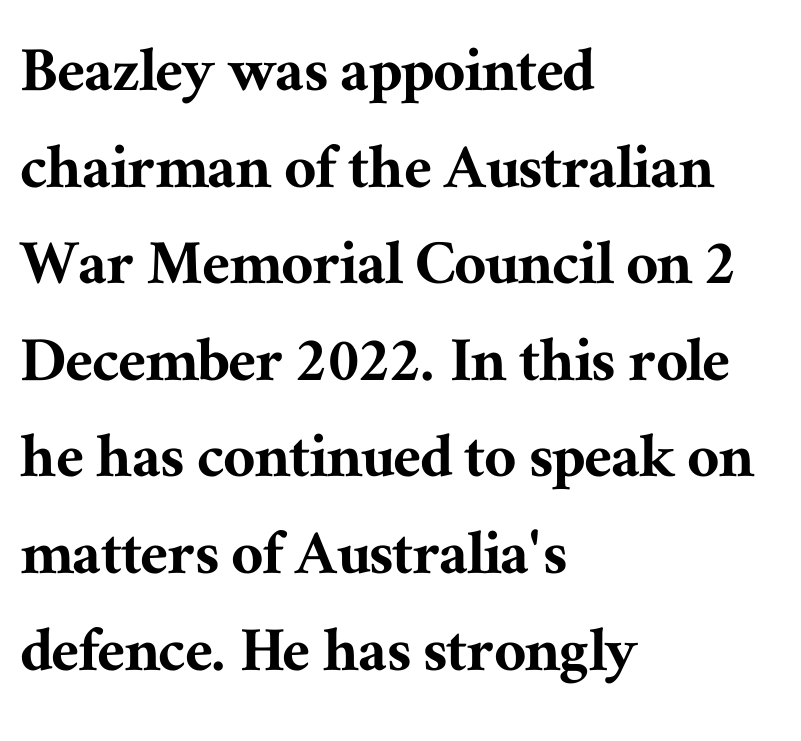
Small tapered or slab feet sit at the stroke ends, so this counts as serif. Students, observe: this is what conventionally led text looks like. Has an underline been added? It has not. These lines are rendered in a variable-pitch font. If you drew a ruler down the left edge, every line would touch it.
